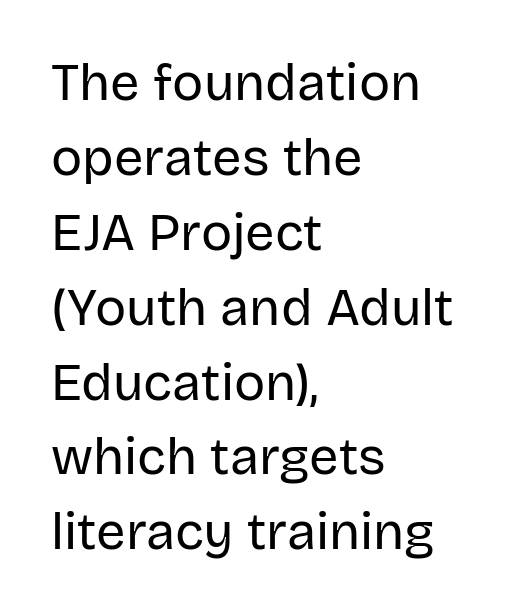
The image shows 52 px regular-weight sans-serif type, upright; set left-aligned, normal line spacing (1.44x), normal letter spacing, not underlined; low stroke contrast and a large x-height.
